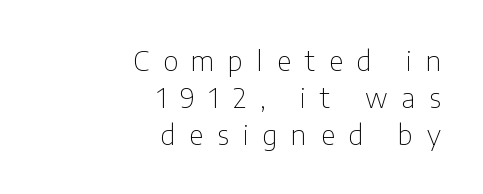
Q: Is the text bold? A: No.
Q: Is the text italic (slanted)? A: No, it is upright.
Q: Is the typeface a serif or a sans-serif typeface? A: Sans-serif.
Q: Is the text underlined? A: No.
Q: How is the paragraph aligned? A: Right-aligned.
Q: Is the spacing between letters normal or unusually wide? A: Unusually wide.
Q: Is the spacing between lines tight, normal or loose? A: Normal.
Q: Width (condensed, normal, or wide)? A: Condensed.
Q: Stroke contrast? A: Low.
Q: x-height? A: Medium.
Q: Monospaced? A: No.
